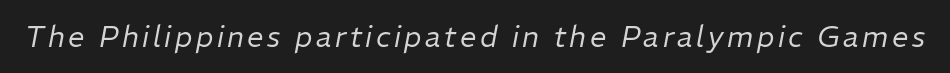
Q: Is the text bold? A: No.
Q: Is the text italic (slanted)? A: Yes, it leans right by about 11 degrees.
Q: Is the text underlined? A: No.
Q: Width (condensed, normal, or wide)? A: Normal.
Q: Stroke contrast? A: Low.
Q: x-height? A: Medium.
Q: Monospaced? A: No.
